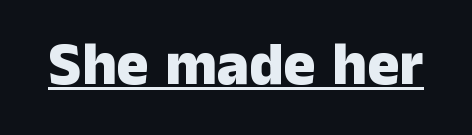
The image shows 60 px heavy sans-serif type, upright; set normal letter spacing, underlined; low stroke contrast and a medium x-height.
